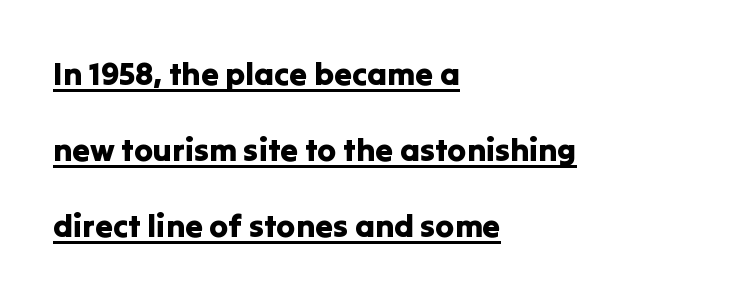
The image shows 32 px sans-serif type, upright; set left-aligned, loose line spacing (2.37x), normal letter spacing, underlined; low stroke contrast and a medium x-height.
